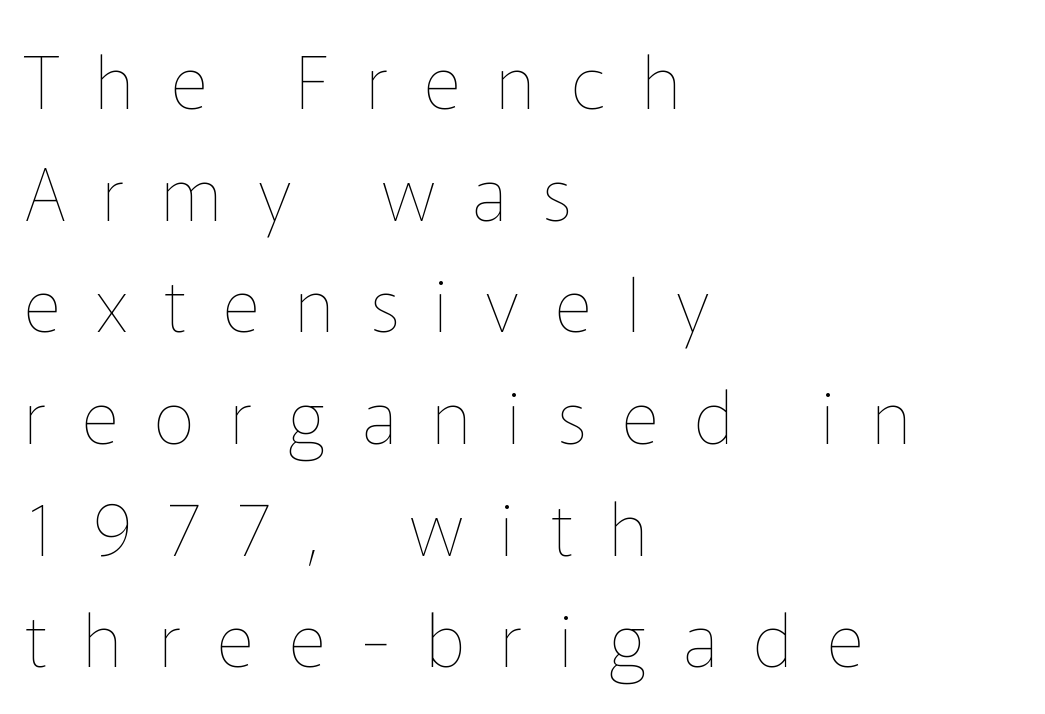
The passage shown is not bold in any degree. Tracking here is generous; glyphs stand well apart from one another. A typesetter would call this leading conventional body-copy spacing. These lines are rendered in a variable-pitch font.
